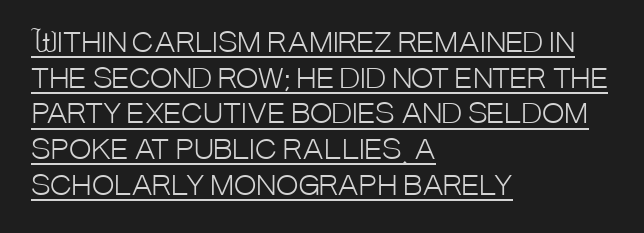
The image shows 27 px text type, upright; set left-aligned, normal line spacing (1.32x), normal letter spacing, underlined.
